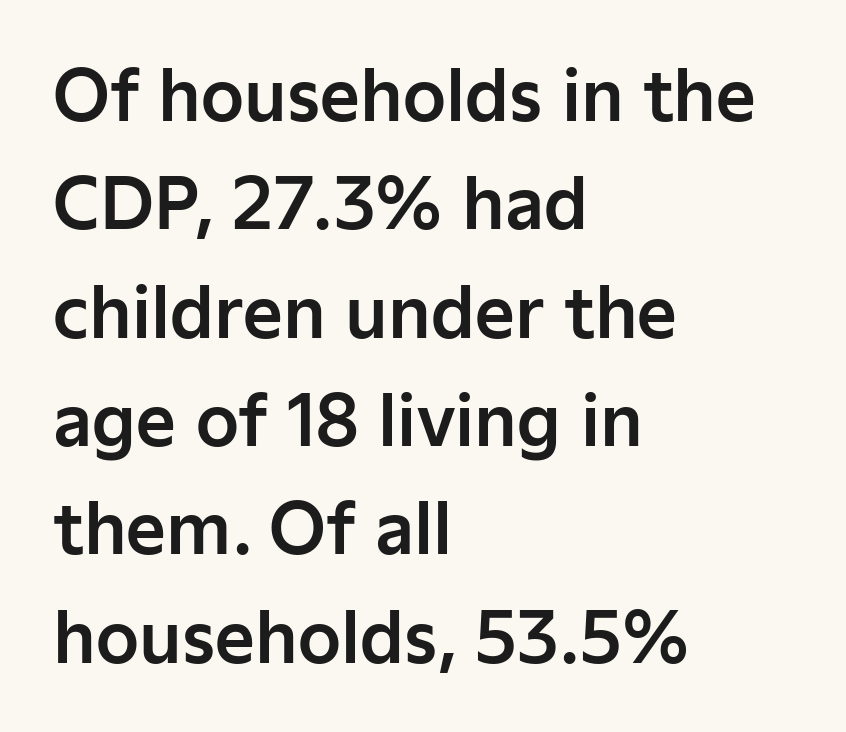
The letters carry no serifs — their stems end cleanly without finishing strokes. Honestly, the letter spacing is just normal — you wouldn't notice it. The passage shown stacks its lines at a standard gap. These lines are rendered in a variable-pitch font.
